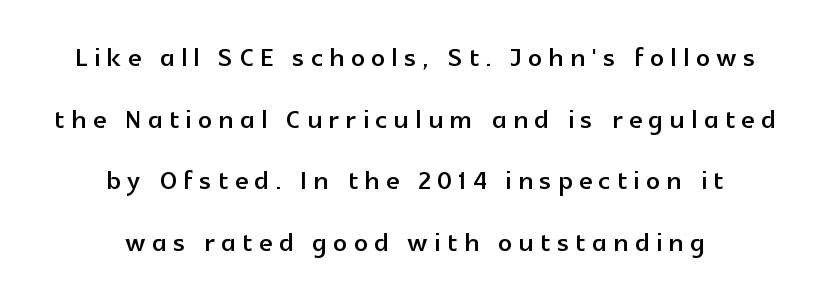
The image shows 35 px sans-serif type, upright; set centered, line spacing 1.76x, not underlined; a medium x-height.
